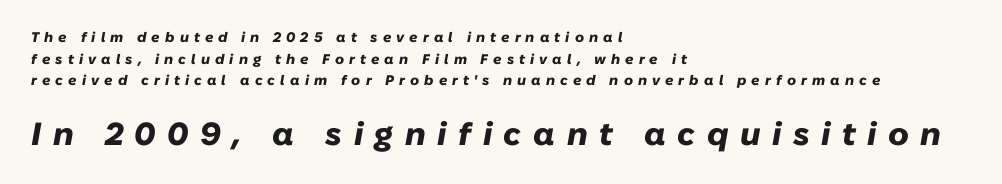
The image shows 32 px heavy type, italic (leaning right); set left-aligned, normal line spacing (1.54x), unusually wide letter spacing (+0.36 em), not underlined; the second (bottom) block is 2.29x larger; low stroke contrast and a medium x-height.
